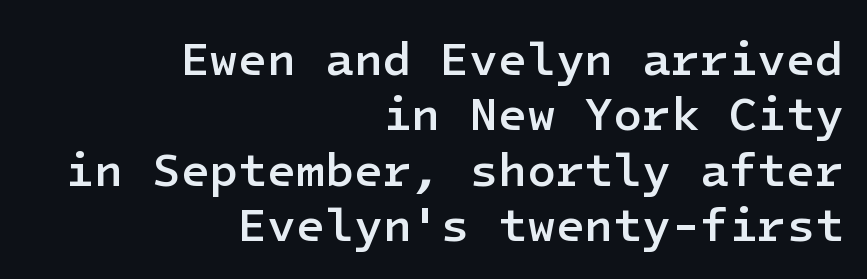
Q: Is the text bold? A: Semi-bold.
Q: Is the text italic (slanted)? A: No, it is upright.
Q: Is the typeface a serif or a sans-serif typeface? A: Sans-serif.
Q: Is the text underlined? A: No.
Q: How is the paragraph aligned? A: Right-aligned.
Q: Is the spacing between letters normal or unusually wide? A: Normal.
Q: Width (condensed, normal, or wide)? A: Normal.
Q: Stroke contrast? A: Low.
Q: x-height? A: Medium.
